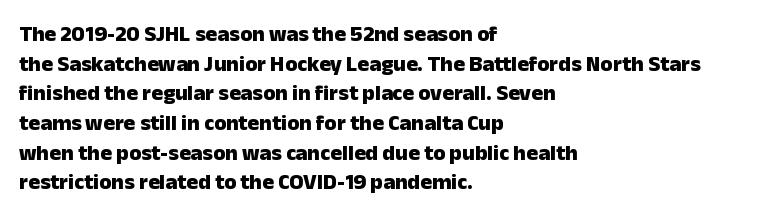
Caption: standard tracking, unaltered. Bold? Absolutely — the strokes are thick and heavy. Where is the straight margin? On the left. The line-height multiplier appears to be the usual default. Underlining? Definitely not there. Upright lettering throughout.
